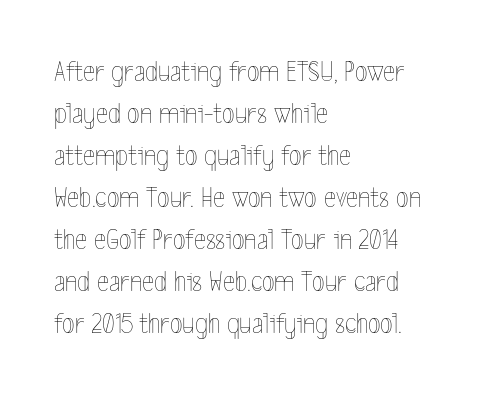
{"italic": "no", "bold": "no", "weight": "thin", "width": "condensed", "x_height": "medium", "monospaced": "no", "underline": "no", "align": "left", "line_spacing": "normal", "line_spacing_ratio": 1.45, "letter_spacing": "normal", "letter_spacing_em": 0.0, "glyph_px": 29}
